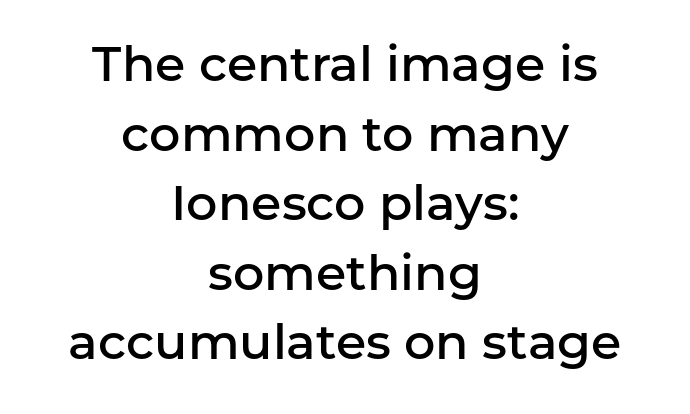
Think of a printed novel: that variable character pitch is what you see here. Tracking value appears to be zero — textbook default spacing. The passage shown is semibold, sitting just below true bold. No italicization has been applied; the sample stays upright. You can tell from the bare stems that sans-serif type was used. Just letters on the line, the space beneath them empty.
